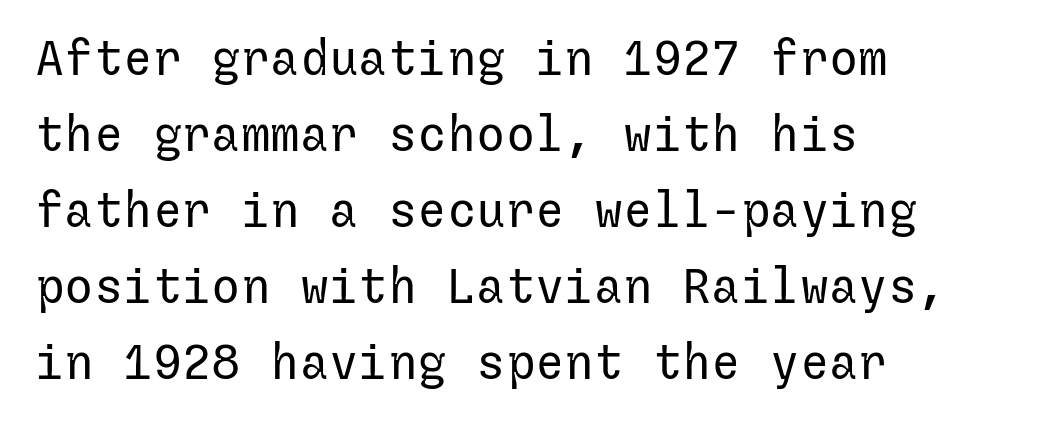
No extra tracking has been applied to these lines. Honestly, there is no underline to notice here at all. If you drew a line through each stem, it would be perfectly vertical. Stems and bowls with no extra thickness — not bold.
